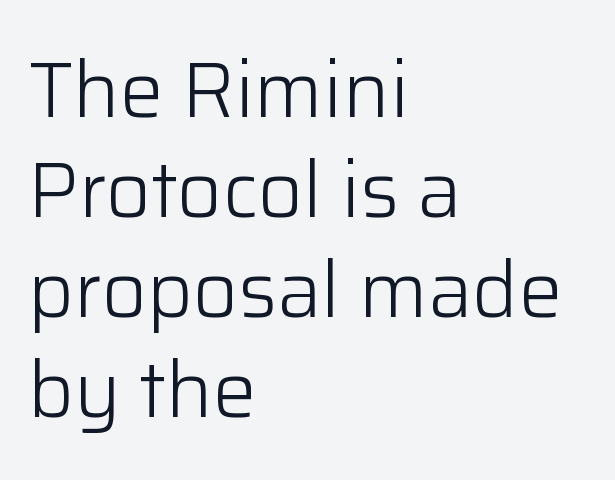
{"serif": "no", "italic": "no", "bold": "no", "weight": "light", "width": "normal", "stroke_contrast": "low", "x_height": "medium", "monospaced": "no", "underline": "no", "align": "left", "line_spacing": "normal", "line_spacing_ratio": 1.28, "letter_spacing": "normal", "letter_spacing_em": 0.0, "glyph_px": 78}
